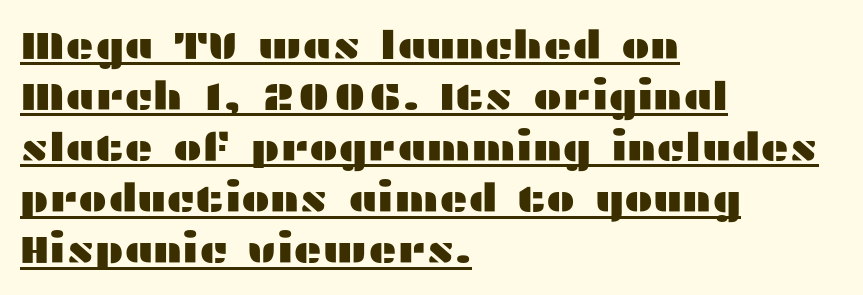
Q: Is the text italic (slanted)? A: No, it is upright.
Q: Is the typeface a serif or a sans-serif typeface? A: Sans-serif.
Q: Is the text underlined? A: Yes.
Q: How is the paragraph aligned? A: Left-aligned.
Q: Is the spacing between letters normal or unusually wide? A: Normal.
Q: Is the spacing between lines tight, normal or loose? A: Normal.
Q: Width (condensed, normal, or wide)? A: Wide.
Q: Stroke contrast? A: Medium.
Q: x-height? A: Medium.
Q: Monospaced? A: No.
